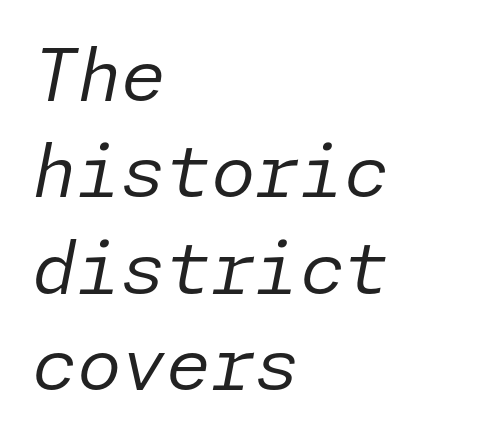
Q: Is the text bold? A: No.
Q: Is the text italic (slanted)? A: Yes, it leans right by about 11 degrees.
Q: Is the text underlined? A: No.
Q: How is the paragraph aligned? A: Left-aligned.
Q: Is the spacing between letters normal or unusually wide? A: Normal.
Q: Is the spacing between lines tight, normal or loose? A: Normal.
Q: Width (condensed, normal, or wide)? A: Normal.
Q: Stroke contrast? A: Low.
Q: x-height? A: Medium.
